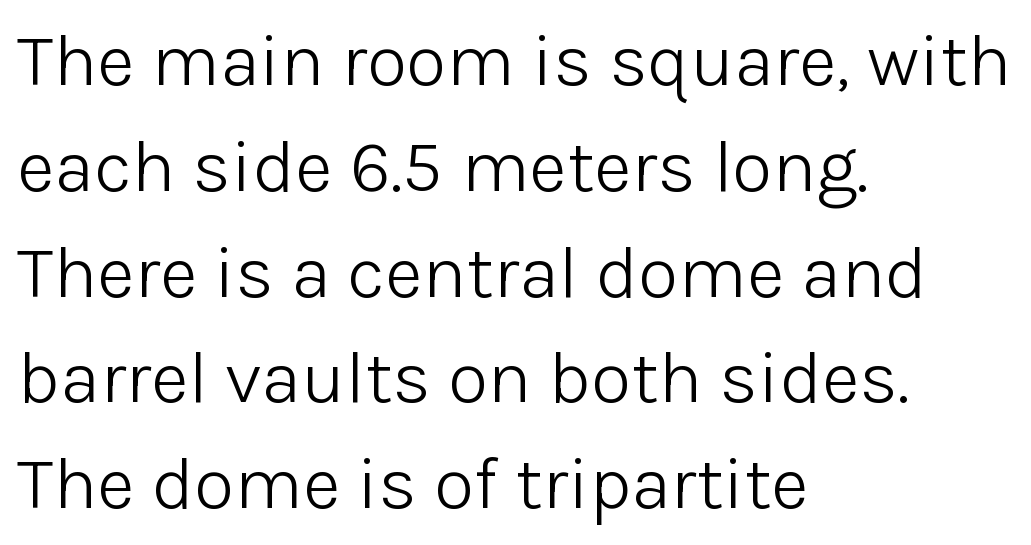
Is this a fixed-width face? No — the glyphs have proportional, varying widths. The passage shown is not underscored anywhere. In CSS terms this would be text-align: left. Vertically, the passage feels balanced, rows spaced as you'd expect. Stems and bowls with no extra thickness — not bold.
